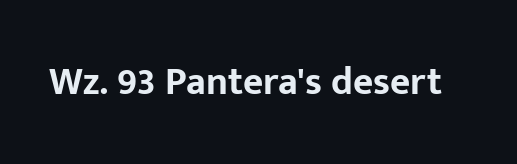
The face used here is rendered with its standard letterfit. Only glyphs here, with clear space below each row. Is this a fixed-width face? No — the glyphs have proportional, varying widths. Ordinary non-slanted type is in use. Thick stems and heavy bowls — unmistakably bold. The type family on display is of the sans-serif kind.
